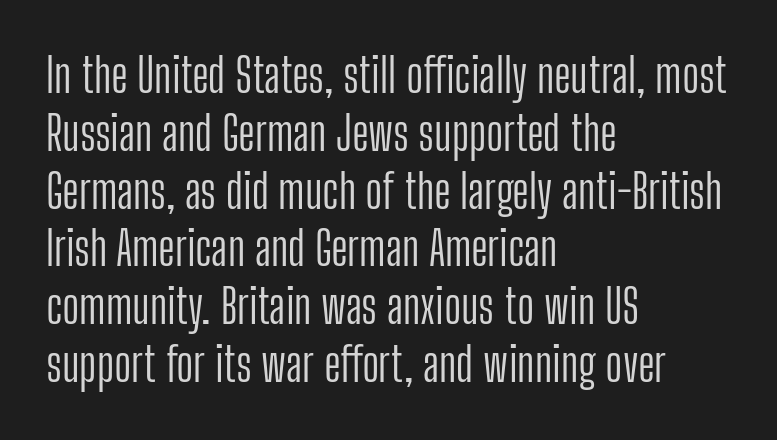
{"serif": "no", "italic": "no", "bold": "no", "weight": "light", "width": "condensed", "stroke_contrast": "low", "x_height": "medium", "monospaced": "no", "underline": "no", "align": "left", "line_spacing_ratio": 1.23, "letter_spacing": "normal", "letter_spacing_em": 0.0, "glyph_px": 47}
